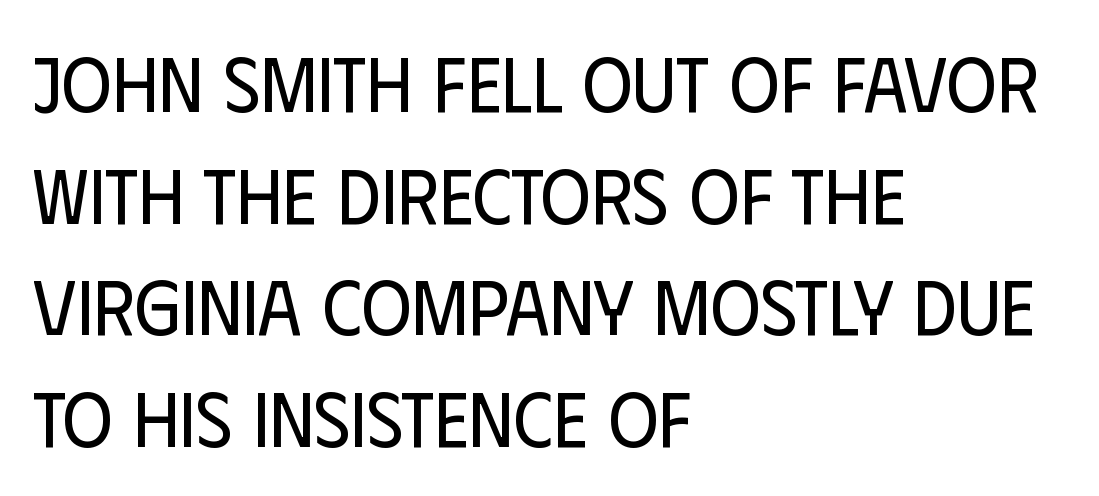
Bare-footed words on every line. No extra ink here — the face is not bold. Notice how the passage keeps a crisp vertical edge on the left only. Summary of vertical rhythm: regular, with standard interline spacing. These lines keep a tight, regular rhythm from letter to letter. Spacing verdict: proportional, widths tailored to each character.
